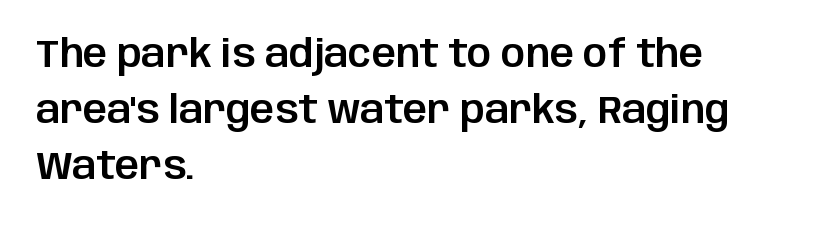
If you measured baseline to baseline, you'd find a middling distance. Inter-character spacing is left at the font's built-in metrics. Type style note: lacks serifs. The specimen reads as upright at a glance. The gap between lines stays unmarked.
